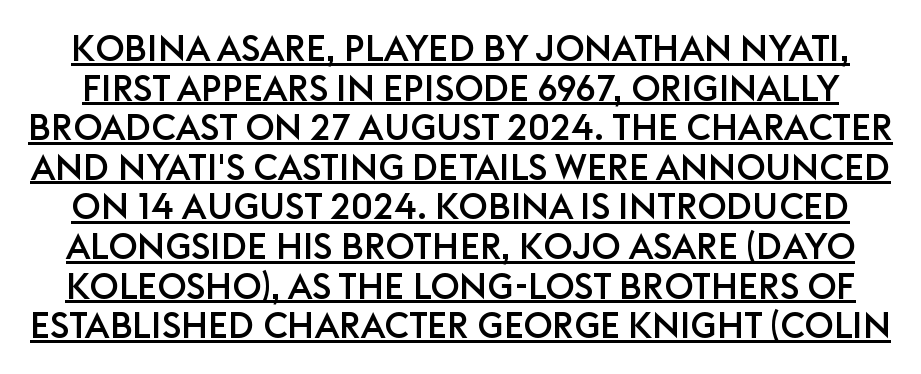
The image shows 36 px sans-serif type, upright; set tight line spacing (1.1x), normal letter spacing, underlined; low stroke contrast and a large x-height.
